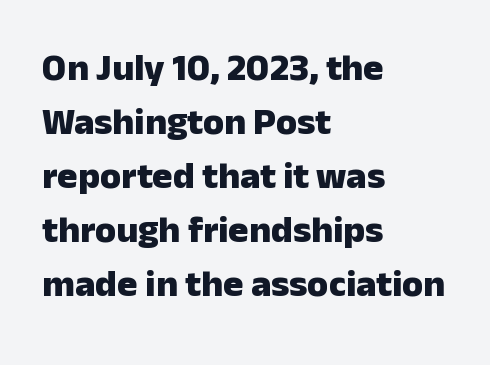
{"serif": "no", "italic": "no", "bold": "yes", "weight": "heavy", "width": "normal", "stroke_contrast": "low", "x_height": "medium", "monospaced": "no", "underline": "no", "align": "left", "line_spacing": "normal", "line_spacing_ratio": 1.42, "letter_spacing": "normal", "letter_spacing_em": 0.0, "glyph_px": 38}
